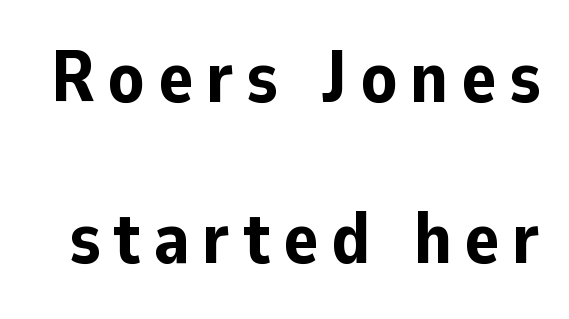
Q: Is the text bold? A: Yes.
Q: Is the text italic (slanted)? A: No, it is upright.
Q: Is the typeface a serif or a sans-serif typeface? A: Sans-serif.
Q: Is the text underlined? A: No.
Q: Is the spacing between lines tight, normal or loose? A: Loose.
Q: Width (condensed, normal, or wide)? A: Normal.
Q: Stroke contrast? A: Low.
Q: x-height? A: Medium.
Q: Monospaced? A: No.
